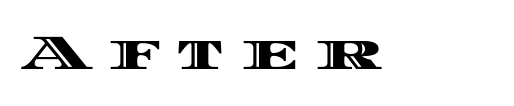
The axis of the letterforms is exactly vertical. Words appear elongated and porous because spacing is wide. Beneath every word, the page is bare. This sample has the flowing, uneven cadence of proportional lettering.
